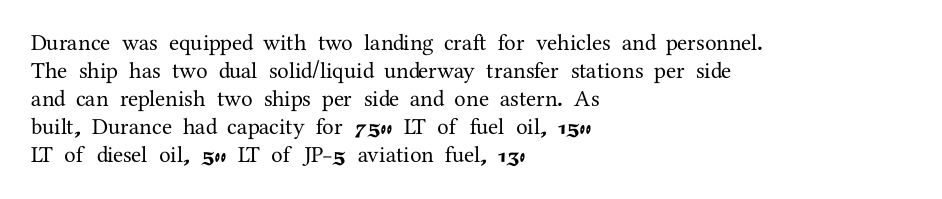
Q: Is the text italic (slanted)? A: No, it is upright.
Q: Is the text underlined? A: No.
Q: How is the paragraph aligned? A: Left-aligned.
Q: Is the spacing between letters normal or unusually wide? A: Normal.
